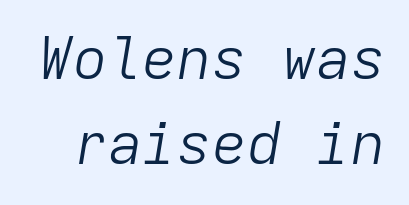
The image shows 58 px light type, italic (leaning right), monospaced; set normal line spacing (1.47x), normal letter spacing, not underlined; low stroke contrast and a medium x-height.
